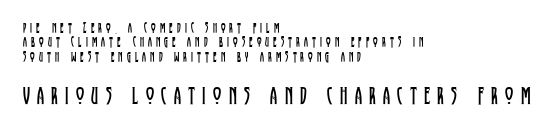
The image shows 25 px text type, upright; set left-aligned, tight line spacing (1.03x), unusually wide letter spacing (+0.29 em), not underlined; the second (bottom) block is 1.79x larger.
